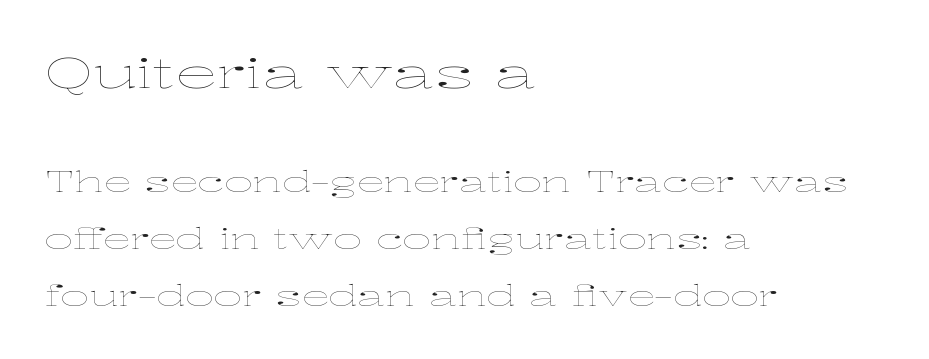
The image shows 42 px thin, wide type, upright; set left-aligned, loose line spacing (2.02x), normal letter spacing, not underlined; the first (top) block is 1.5x larger; low stroke contrast and a medium x-height.
